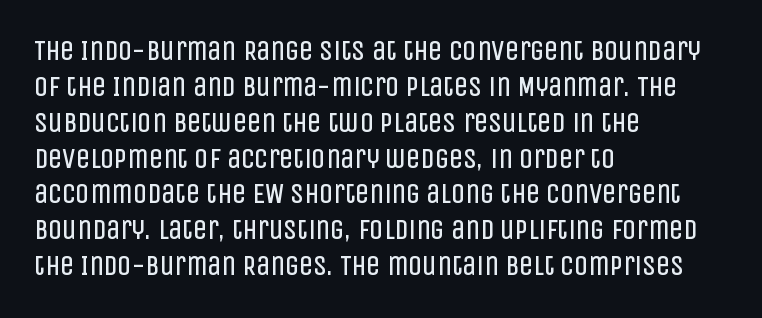
Q: Is the text bold? A: No.
Q: Is the text italic (slanted)? A: No, it is upright.
Q: Is the typeface a serif or a sans-serif typeface? A: Sans-serif.
Q: Is the text underlined? A: No.
Q: How is the paragraph aligned? A: Left-aligned.
Q: Is the spacing between letters normal or unusually wide? A: Normal.
Q: Is the spacing between lines tight, normal or loose? A: Normal.
Q: Width (condensed, normal, or wide)? A: Condensed.
Q: Stroke contrast? A: Low.
Q: x-height? A: Large.
Q: Monospaced? A: No.
